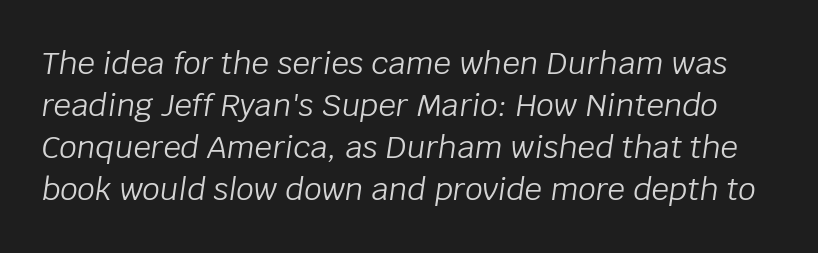
The image shows 31 px light type, italic (leaning right); set normal line spacing (1.36x), normal letter spacing, not underlined; low stroke contrast and a large x-height.
